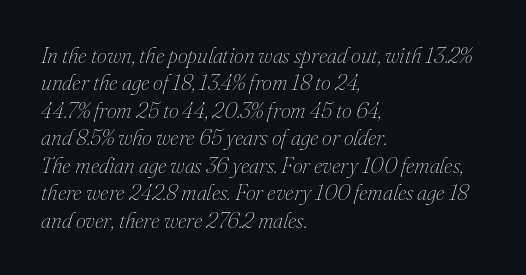
{"italic": "yes", "lean": "right", "slant_degrees": 16, "bold": "no", "underline": "no", "align": "left", "line_spacing": "normal", "line_spacing_ratio": 1.25, "letter_spacing": "normal", "letter_spacing_em": 0.0, "glyph_px": 22}
